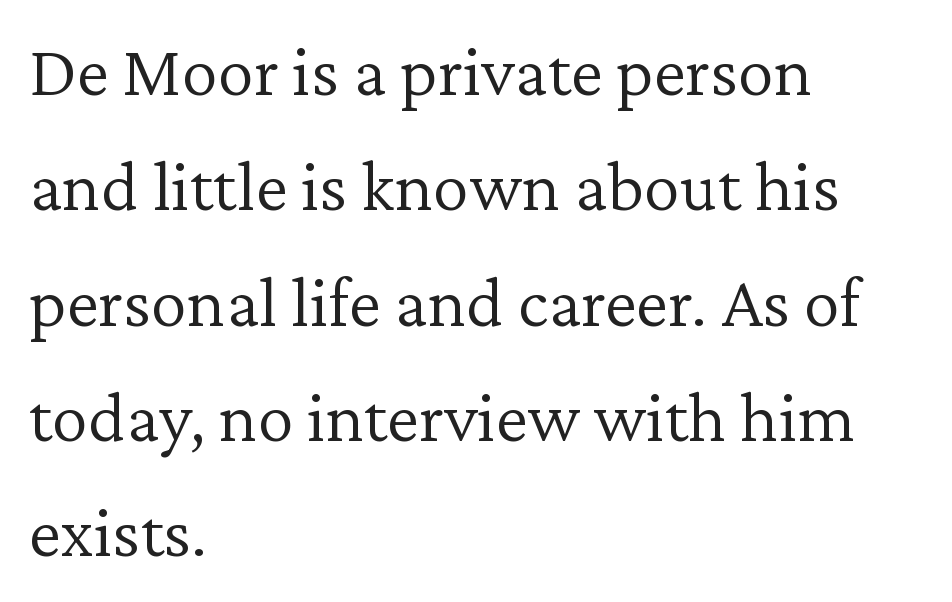
Q: Is the text bold? A: No.
Q: Is the text italic (slanted)? A: No, it is upright.
Q: Is the typeface a serif or a sans-serif typeface? A: Serif.
Q: Is the text underlined? A: No.
Q: How is the paragraph aligned? A: Left-aligned.
Q: Is the spacing between letters normal or unusually wide? A: Normal.
Q: Is the spacing between lines tight, normal or loose? A: Normal.
Q: Width (condensed, normal, or wide)? A: Normal.
Q: Stroke contrast? A: Low.
Q: x-height? A: Medium.
Q: Monospaced? A: No.
